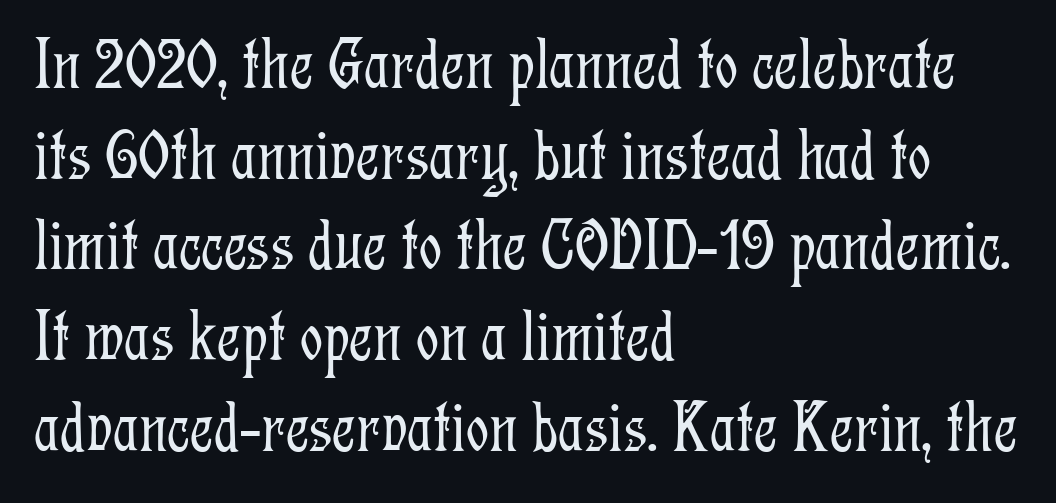
{"serif": "yes", "italic": "no", "bold": "no", "weight": "light", "width": "condensed", "stroke_contrast": "low", "x_height": "medium", "monospaced": "no", "underline": "no", "align": "left", "line_spacing": "normal", "line_spacing_ratio": 1.26, "letter_spacing": "normal", "letter_spacing_em": 0.0, "glyph_px": 72}
